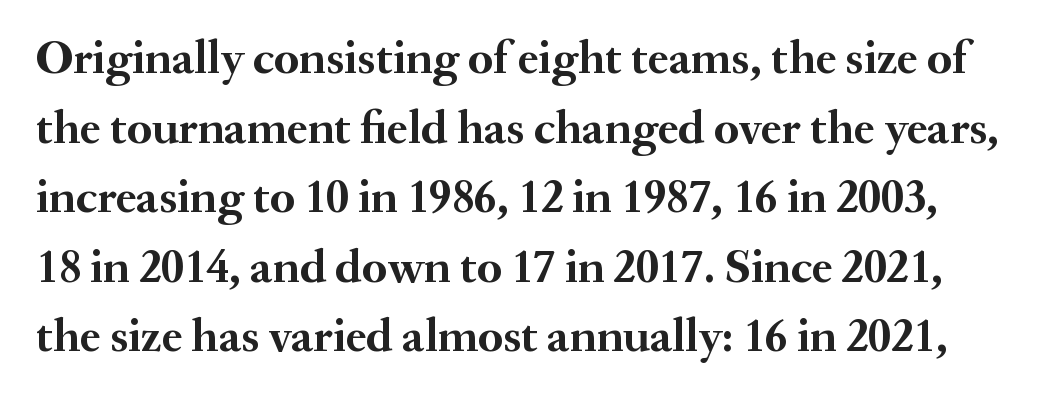
Q: Is the text bold? A: Yes.
Q: Is the text italic (slanted)? A: No, it is upright.
Q: Is the typeface a serif or a sans-serif typeface? A: Serif.
Q: Is the text underlined? A: No.
Q: Is the spacing between letters normal or unusually wide? A: Normal.
Q: Is the spacing between lines tight, normal or loose? A: Normal.
Q: Width (condensed, normal, or wide)? A: Normal.
Q: Stroke contrast? A: Medium.
Q: x-height? A: Small.
Q: Monospaced? A: No.
